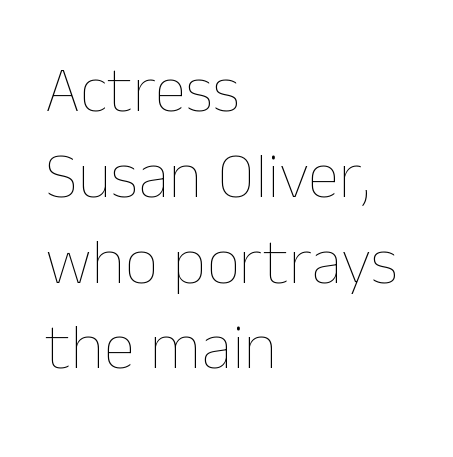
Q: Is the text bold? A: No.
Q: Is the text italic (slanted)? A: No, it is upright.
Q: Is the text underlined? A: No.
Q: How is the paragraph aligned? A: Left-aligned.
Q: Is the spacing between letters normal or unusually wide? A: Normal.
Q: Is the spacing between lines tight, normal or loose? A: Normal.
Q: Width (condensed, normal, or wide)? A: Normal.
Q: Stroke contrast? A: Low.
Q: x-height? A: Medium.
Q: Monospaced? A: No.
